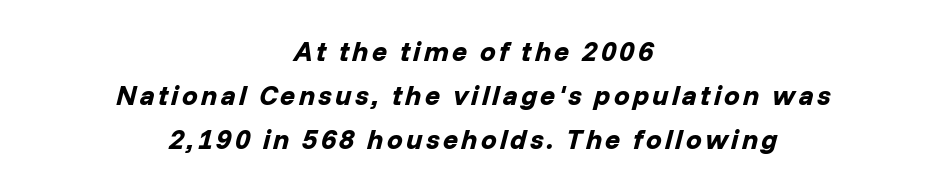
{"italic": "yes", "lean": "right", "slant_degrees": 14, "bold": "yes", "weight": "bold", "width": "normal", "stroke_contrast": "low", "x_height": "medium", "monospaced": "no", "underline": "no", "align": "center", "line_spacing": "normal", "line_spacing_ratio": 1.57, "glyph_px": 28}
